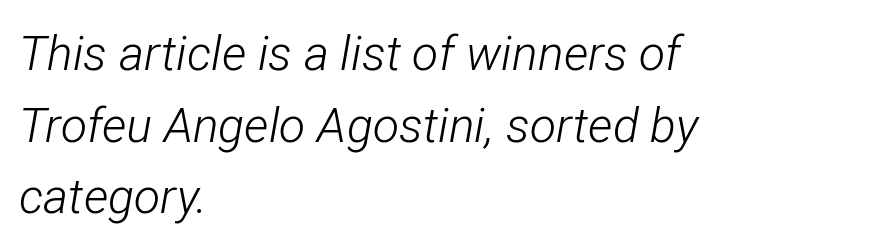
Just letters on the line, the space beneath them empty. Here the glyphs are tracked normally, forming tight word shapes. Varying glyph widths throughout — classic text-font behaviour. Leftover space on each line is placed entirely after the last word.
